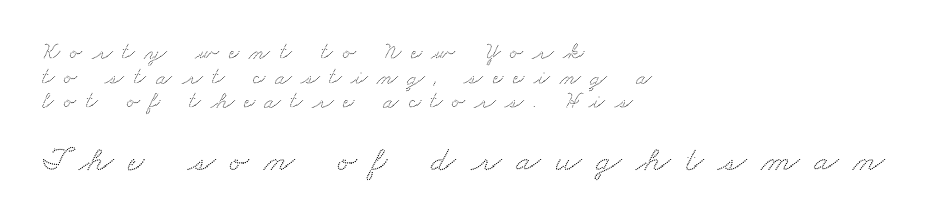
{"serif": "yes", "width": "wide", "stroke_contrast": "medium", "x_height": "small", "monospaced": "no", "underline": "no", "align": "left", "line_spacing": "tight", "line_spacing_ratio": 1.03, "letter_spacing": "wide", "letter_spacing_em": 0.4, "larger_block": "second", "size_ratio": 1.5, "glyph_px": 36}
